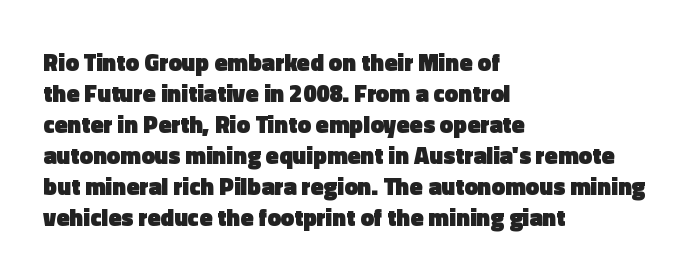
{"italic": "no", "bold": "yes", "underline": "no", "align": "left", "line_spacing": "normal", "line_spacing_ratio": 1.29, "letter_spacing": "normal", "letter_spacing_em": 0.0, "glyph_px": 24}
